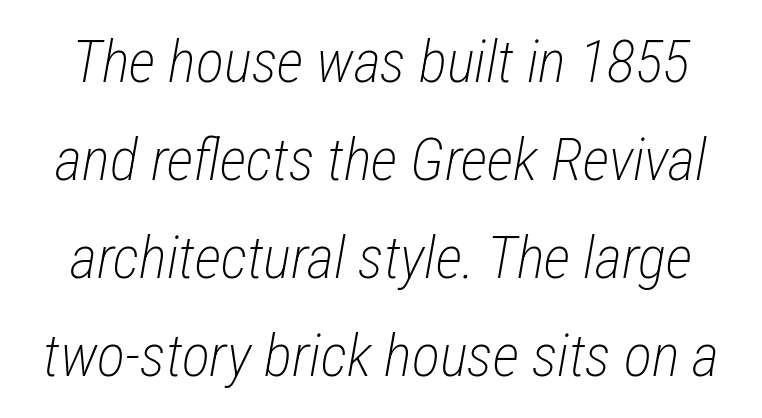
{"italic": "yes", "lean": "right", "slant_degrees": 12, "bold": "no", "weight": "light", "width": "condensed", "stroke_contrast": "low", "x_height": "medium", "monospaced": "no", "underline": "no", "line_spacing": "normal", "line_spacing_ratio": 1.66, "letter_spacing": "normal", "letter_spacing_em": 0.0, "glyph_px": 59}
